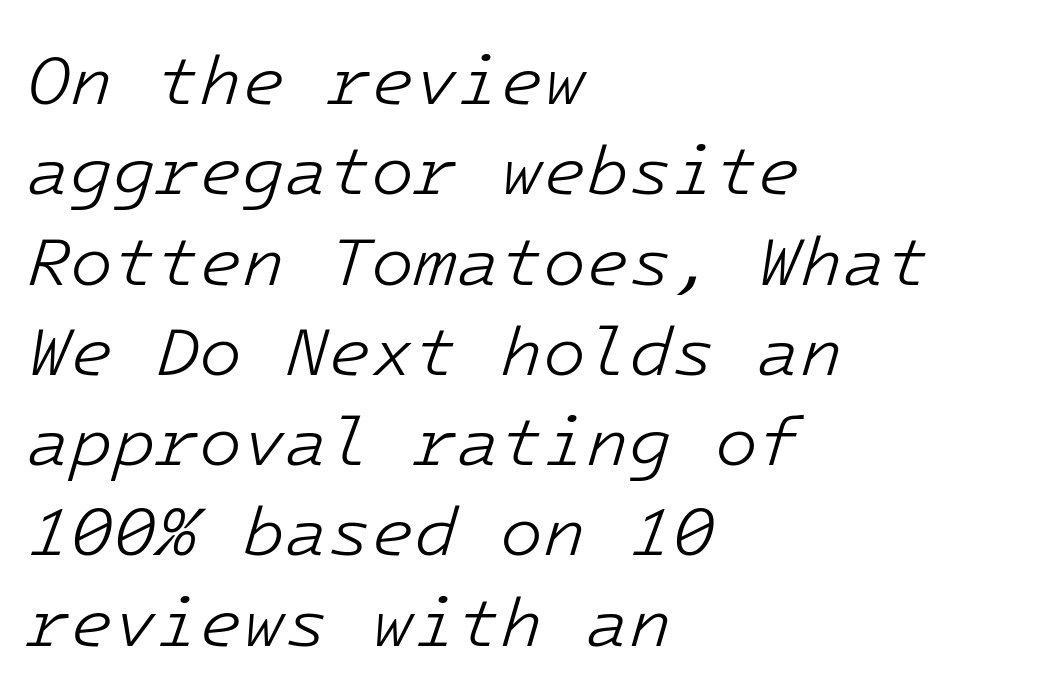
The image shows 70 px light type, italic (leaning right); set left-aligned, normal line spacing (1.29x), normal letter spacing, not underlined; low stroke contrast and a medium x-height.
